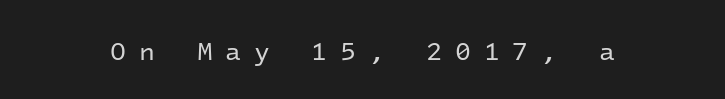
The image shows 26 px text type, upright; set unusually wide letter spacing (+0.49 em), not underlined.
